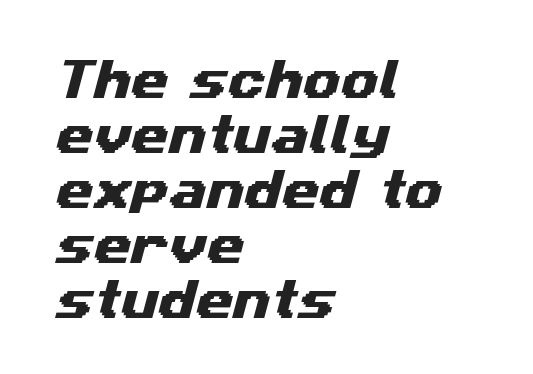
Q: Is the typeface a serif or a sans-serif typeface? A: Sans-serif.
Q: Is the text underlined? A: No.
Q: How is the paragraph aligned? A: Left-aligned.
Q: Is the spacing between letters normal or unusually wide? A: Normal.
Q: Is the spacing between lines tight, normal or loose? A: Normal.
Q: Width (condensed, normal, or wide)? A: Wide.
Q: Stroke contrast? A: Medium.
Q: x-height? A: Medium.
Q: Monospaced? A: No.
